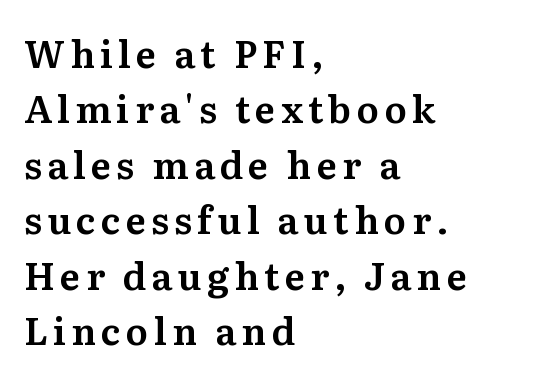
{"serif": "yes", "italic": "no", "width": "normal", "stroke_contrast": "medium", "x_height": "medium", "monospaced": "no", "underline": "no", "align": "left", "line_spacing": "normal", "line_spacing_ratio": 1.5, "glyph_px": 37}
